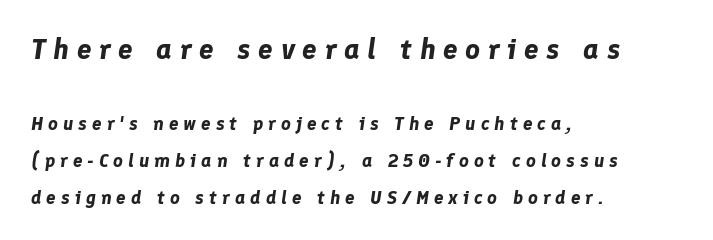
{"italic": "yes", "lean": "right", "slant_degrees": 8, "bold": "yes", "weight": "bold", "width": "normal", "stroke_contrast": "low", "x_height": "medium", "monospaced": "no", "underline": "no", "align": "left", "line_spacing": "loose", "line_spacing_ratio": 1.95, "letter_spacing": "wide", "letter_spacing_em": 0.26, "larger_block": "first", "size_ratio": 1.53, "glyph_px": 29}
